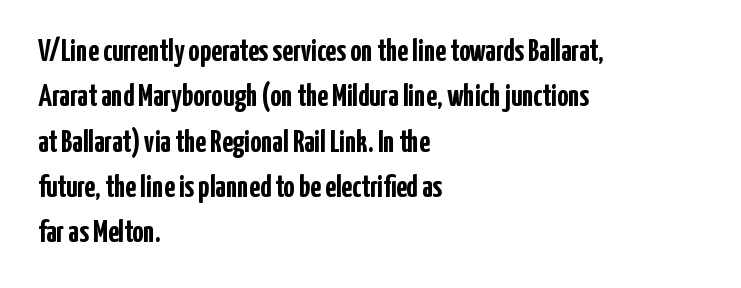
Q: Is the text bold? A: Yes.
Q: Is the text italic (slanted)? A: No, it is upright.
Q: Is the typeface a serif or a sans-serif typeface? A: Sans-serif.
Q: Is the text underlined? A: No.
Q: How is the paragraph aligned? A: Left-aligned.
Q: Is the spacing between letters normal or unusually wide? A: Normal.
Q: Is the spacing between lines tight, normal or loose? A: Normal.
Q: Width (condensed, normal, or wide)? A: Condensed.
Q: Stroke contrast? A: Low.
Q: x-height? A: Medium.
Q: Monospaced? A: No.
